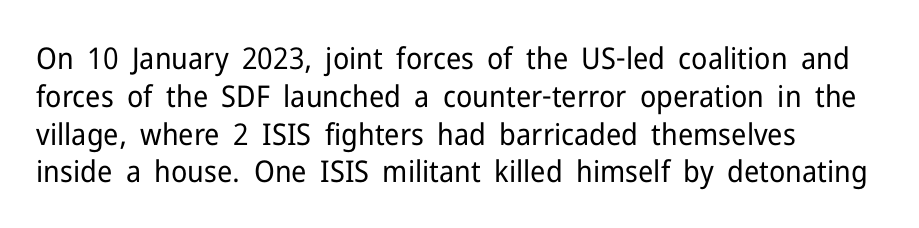
Letters have the restrained weight of plain body copy at most. Characters follow at the spacing the type designer built in. Honestly, there is no underline to notice here at all. The typesetter chose a ragged-right arrangement here. Character widths vary here, with narrow letters taking less room than wide ones. Normally led — the rows are evenly, conventionally spaced.
